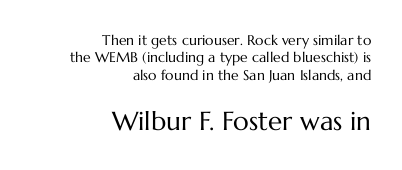
{"italic": "no", "bold": "no", "underline": "no", "align": "right", "line_spacing": "normal", "line_spacing_ratio": 1.25, "letter_spacing": "normal", "letter_spacing_em": 0.0, "larger_block": "second", "size_ratio": 1.86, "glyph_px": 26}
